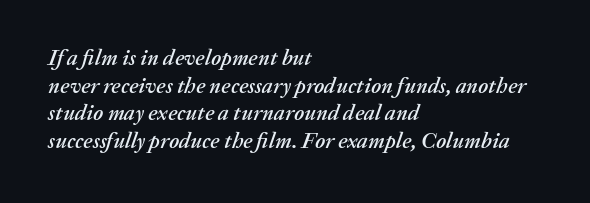
The words here are not underlined. Compared with ordinary roman type, these characters are visibly tilted. The lines in this sample share a left origin and differ only in where they stop. Default kerning and tracking; the words read as compact shapes. The rows are spaced the way most documents space them.
